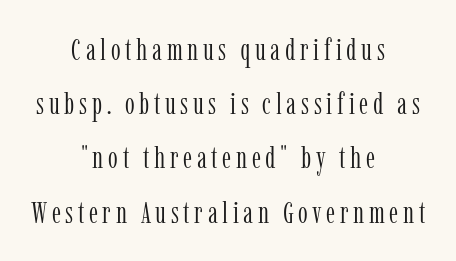
Q: Is the text bold? A: No.
Q: Is the text italic (slanted)? A: No, it is upright.
Q: Is the typeface a serif or a sans-serif typeface? A: Serif.
Q: Is the text underlined? A: No.
Q: How is the paragraph aligned? A: Centered.
Q: Width (condensed, normal, or wide)? A: Condensed.
Q: Stroke contrast? A: Low.
Q: x-height? A: Medium.
Q: Monospaced? A: No.
